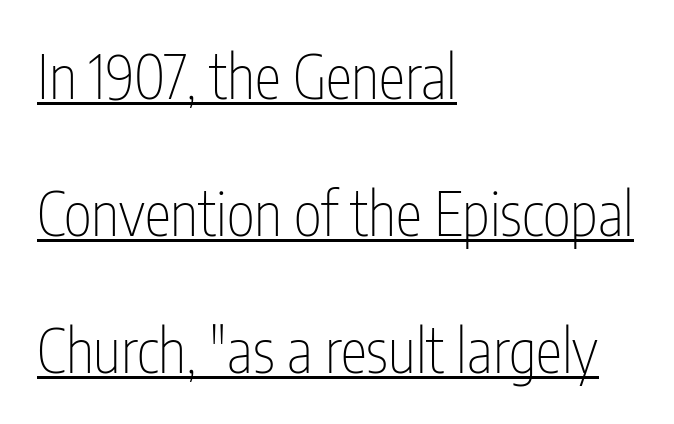
The image shows 60 px thin, condensed sans-serif type, upright; set left-aligned, loose line spacing (2.28x), normal letter spacing, underlined; low stroke contrast and a medium x-height.
